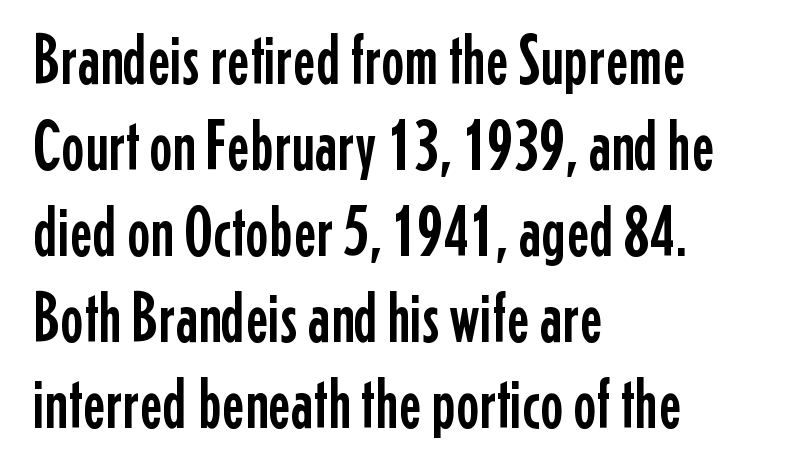
The glyphs are unaccompanied by any horizontal stroke below them. Observe the absence of serifs on each vertical stroke in this sample. Does the copy run flush right? No — it runs flush left. Varying glyph widths throughout — classic text-font behaviour. Compared with typical body copy, the letter spacing here is the same.
